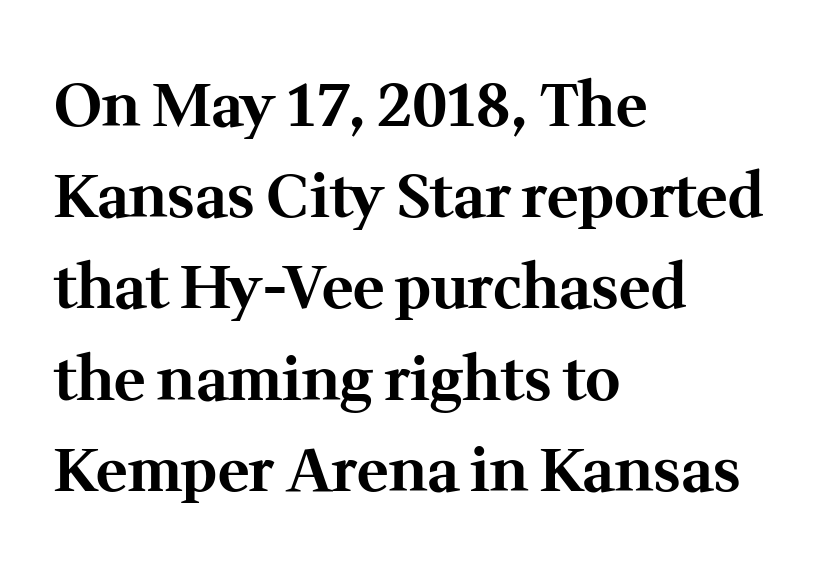
The image shows 60 px bold serif type, upright; set left-aligned, normal line spacing (1.52x), normal letter spacing, not underlined; medium stroke contrast and a medium x-height.
